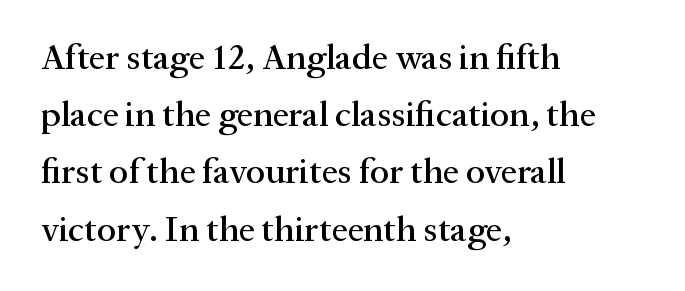
Q: Is the text italic (slanted)? A: No, it is upright.
Q: Is the typeface a serif or a sans-serif typeface? A: Serif.
Q: Is the text underlined? A: No.
Q: How is the paragraph aligned? A: Left-aligned.
Q: Is the spacing between letters normal or unusually wide? A: Normal.
Q: Is the spacing between lines tight, normal or loose? A: Normal.
Q: Width (condensed, normal, or wide)? A: Normal.
Q: Stroke contrast? A: Medium.
Q: x-height? A: Medium.
Q: Monospaced? A: No.
